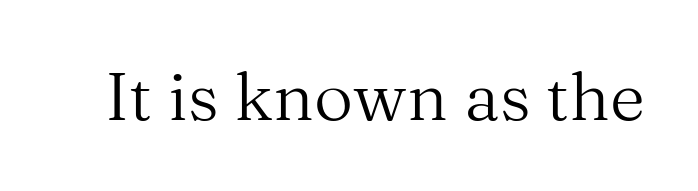
The image shows 68 px regular-weight serif type, upright; set normal letter spacing, not underlined; medium stroke contrast and a medium x-height.
